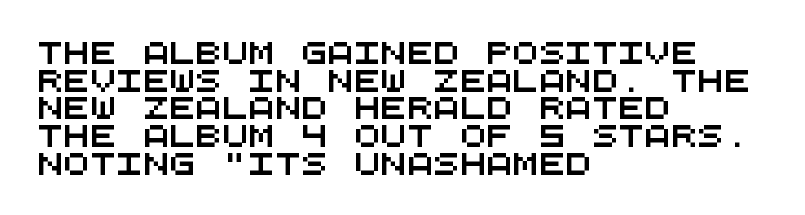
Q: Is the text underlined? A: No.
Q: How is the paragraph aligned? A: Left-aligned.
Q: Is the spacing between letters normal or unusually wide? A: Normal.
Q: Is the spacing between lines tight, normal or loose? A: Normal.
